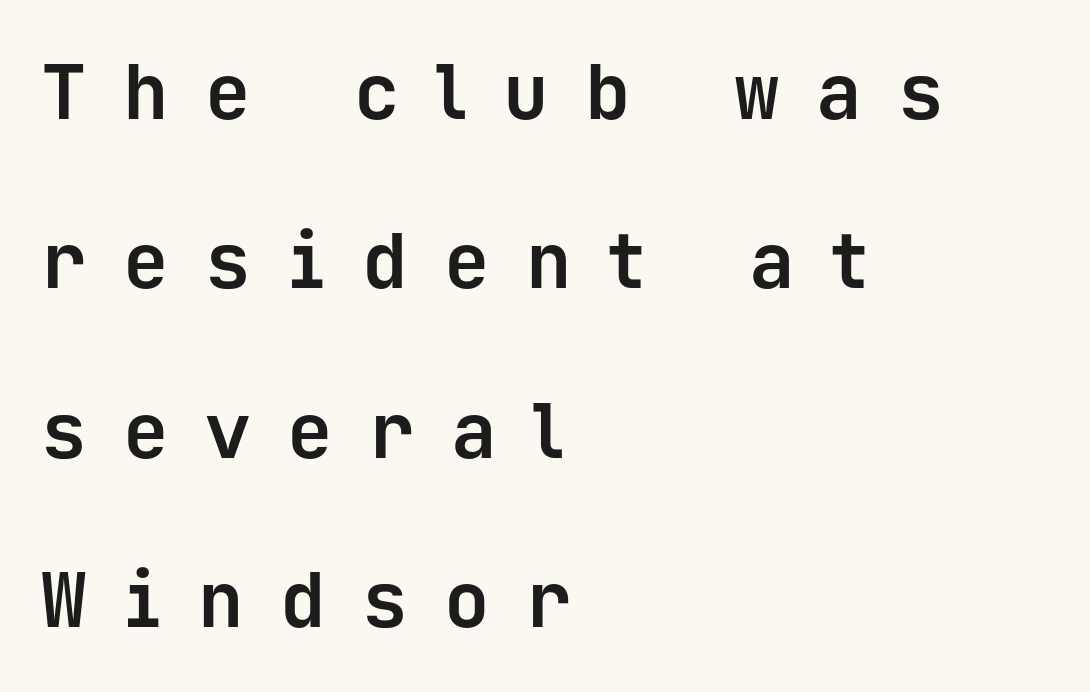
Q: Is the text bold? A: Yes.
Q: Is the text italic (slanted)? A: No, it is upright.
Q: Is the typeface a serif or a sans-serif typeface? A: Sans-serif.
Q: Is the text underlined? A: No.
Q: How is the paragraph aligned? A: Left-aligned.
Q: Is the spacing between letters normal or unusually wide? A: Unusually wide.
Q: Is the spacing between lines tight, normal or loose? A: Loose.
Q: Width (condensed, normal, or wide)? A: Normal.
Q: Stroke contrast? A: Low.
Q: x-height? A: Medium.
Q: Monospaced? A: Yes.
